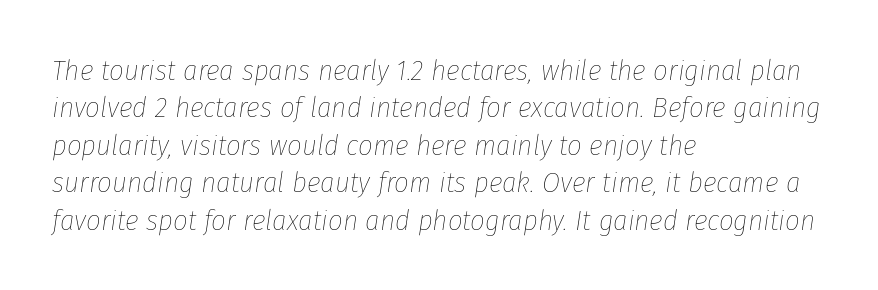
No extra ink here — the face is not bold. The passage shown has conventional tracking throughout. The specimen reads as italic at a glance. Nobody drew a line under any word here. Honestly, the row spacing looks completely unremarkable.
